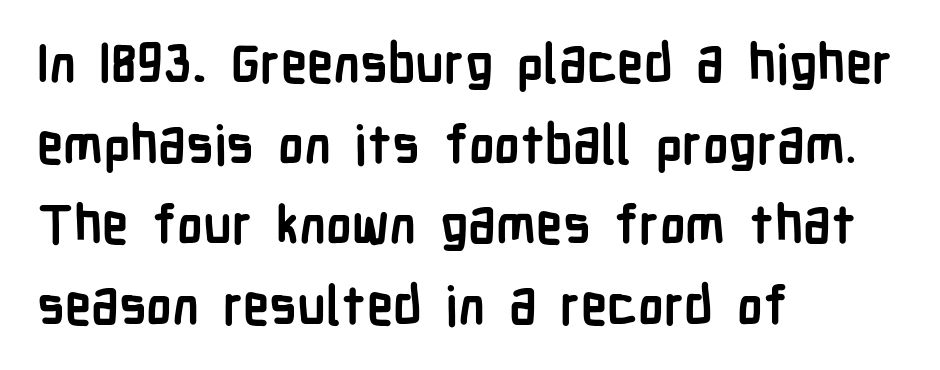
The image shows 53 px semibold, condensed sans-serif type, upright; set left-aligned, normal line spacing (1.52x), normal letter spacing, not underlined; low stroke contrast and a medium x-height.
